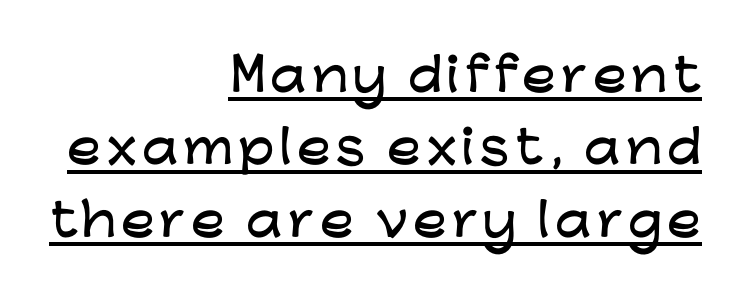
Q: Is the text italic (slanted)? A: No, it is upright.
Q: Is the typeface a serif or a sans-serif typeface? A: Sans-serif.
Q: Is the text underlined? A: Yes.
Q: How is the paragraph aligned? A: Right-aligned.
Q: Is the spacing between lines tight, normal or loose? A: Normal.
Q: Width (condensed, normal, or wide)? A: Wide.
Q: Stroke contrast? A: Low.
Q: x-height? A: Medium.
Q: Monospaced? A: No.
